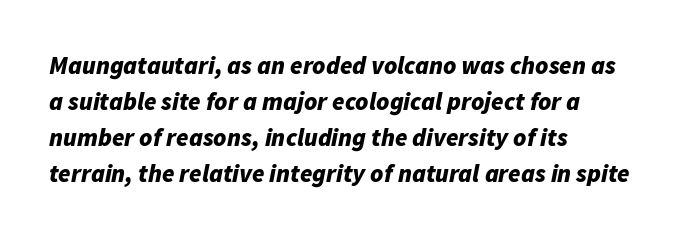
The image shows 25 px bold type, italic (leaning right); set left-aligned, normal line spacing (1.44x), normal letter spacing, not underlined.
